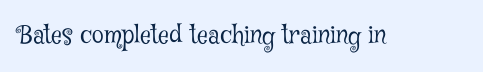
The image shows 24 px text type, upright; set normal letter spacing, not underlined.
